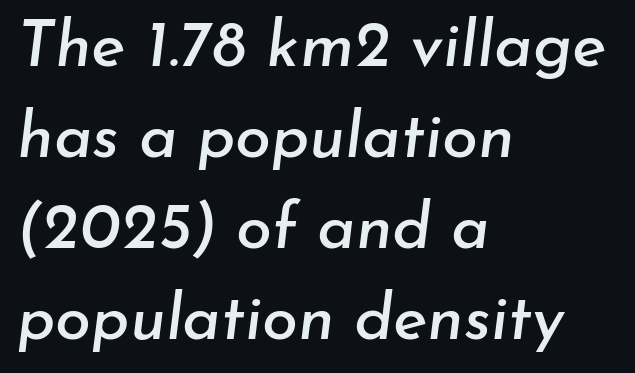
Do the characters align in a grid? No, the font is proportional. Descenders hang freely into open space. Tracking value appears to be zero — textbook default spacing. The whole block is typeset with a tilt. Which margin do the lines hug? The left one — the right edge is uneven.
